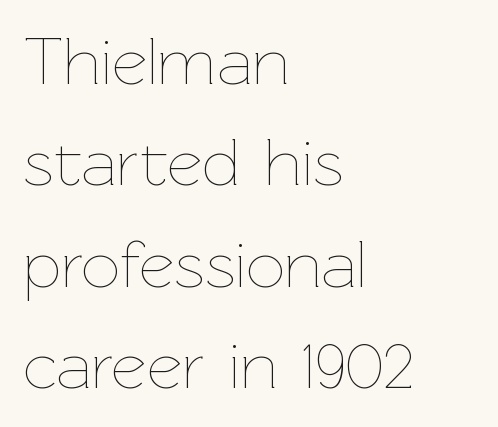
Honestly, the letter spacing is just normal — you wouldn't notice it. The typeface has the unassuming heft of standard copy or less. If you drew a ruler down the left edge, every line would touch it. The baseline area is clear. Looks like regular typesetting: each glyph gets only the width it needs.
